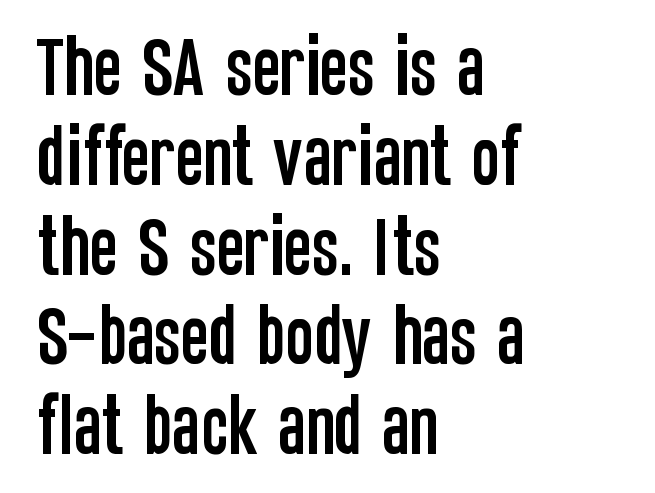
{"serif": "no", "italic": "no", "width": "condensed", "stroke_contrast": "low", "x_height": "large", "monospaced": "no", "underline": "no", "align": "left", "line_spacing": "normal", "line_spacing_ratio": 1.34, "letter_spacing": "normal", "letter_spacing_em": 0.0, "glyph_px": 67}
